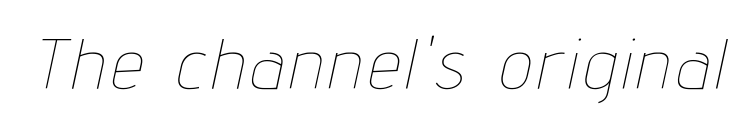
These lines are rendered in a variable-pitch font. Does the lettering tilt? It does — this is italic. The cut favours lightness, reaching ordinary text weight at its darkest. Descenders are the only things crossing below the line.
